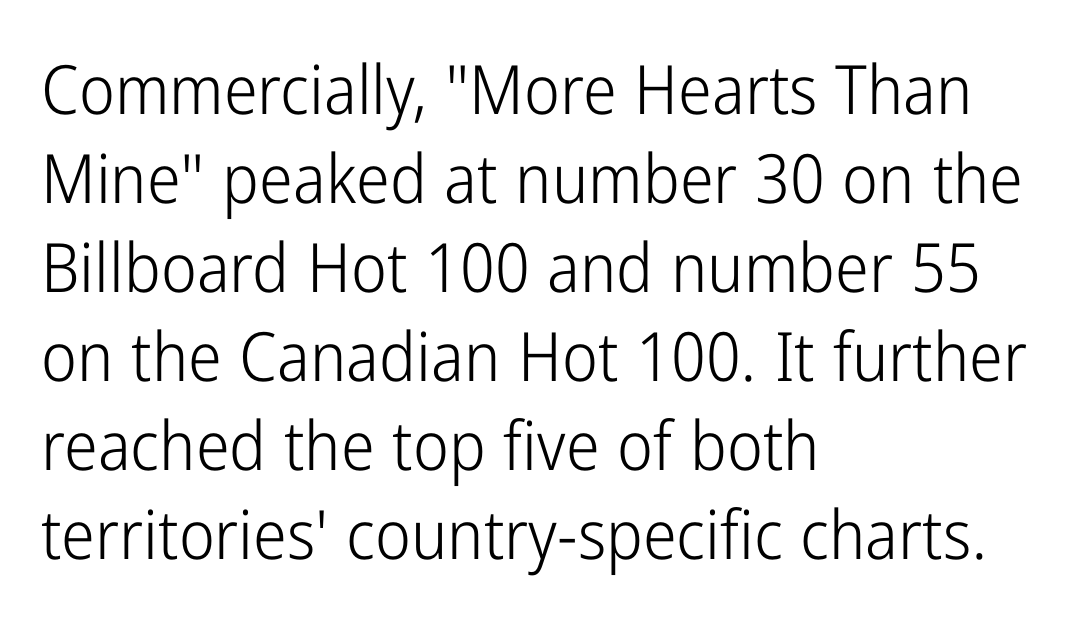
Q: Is the text bold? A: No.
Q: Is the text italic (slanted)? A: No, it is upright.
Q: Is the typeface a serif or a sans-serif typeface? A: Sans-serif.
Q: Is the text underlined? A: No.
Q: How is the paragraph aligned? A: Left-aligned.
Q: Is the spacing between letters normal or unusually wide? A: Normal.
Q: Is the spacing between lines tight, normal or loose? A: Normal.
Q: Width (condensed, normal, or wide)? A: Condensed.
Q: Stroke contrast? A: Low.
Q: x-height? A: Medium.
Q: Monospaced? A: No.
